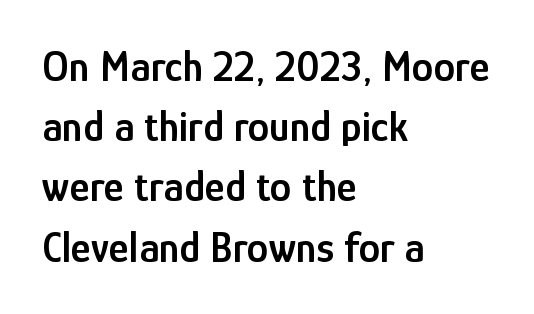
Honestly, the row spacing looks completely unremarkable. The baseline area is clear. In terms of weight, the rendering is demibold, just under bold. When letters stand straight like this, we call the style roman or upright. The rendering keeps characters at their native spacing.
